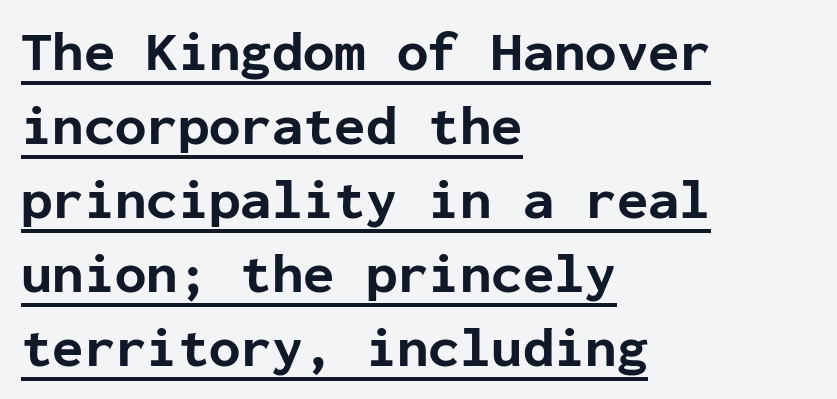
Q: Is the text bold? A: Yes.
Q: Is the text italic (slanted)? A: No, it is upright.
Q: Is the typeface a serif or a sans-serif typeface? A: Sans-serif.
Q: Is the text underlined? A: Yes.
Q: How is the paragraph aligned? A: Left-aligned.
Q: Is the spacing between letters normal or unusually wide? A: Normal.
Q: Is the spacing between lines tight, normal or loose? A: Normal.
Q: Width (condensed, normal, or wide)? A: Normal.
Q: Stroke contrast? A: Low.
Q: x-height? A: Medium.
Q: Monospaced? A: Yes.
